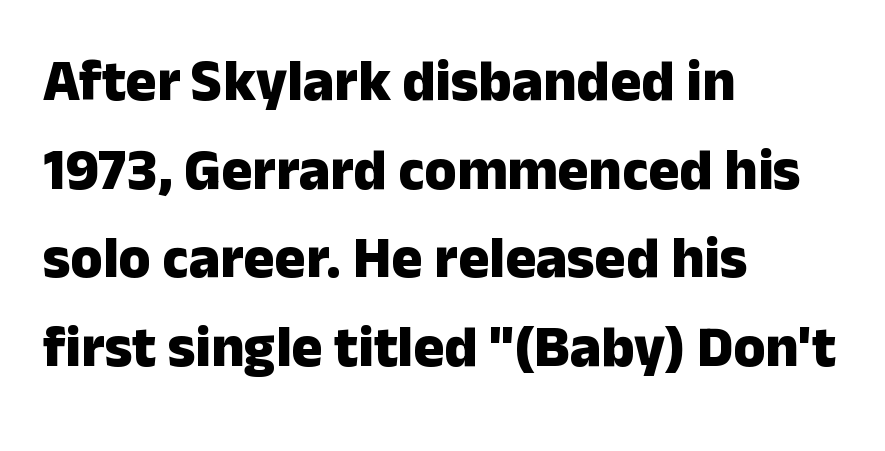
{"serif": "no", "italic": "no", "bold": "yes", "weight": "heavy", "width": "normal", "stroke_contrast": "low", "x_height": "medium", "monospaced": "no", "underline": "no", "align": "left", "line_spacing": "normal", "line_spacing_ratio": 1.53, "letter_spacing": "normal", "letter_spacing_em": 0.0, "glyph_px": 58}
